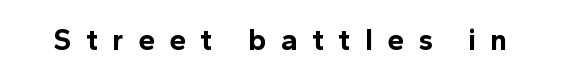
The letters are bold, with thick, heavy strokes. Note: no serifs on the glyphs. Here the designer chose a conventional face with non-uniform glyph widths. These lines were composed using upright roman letters.
